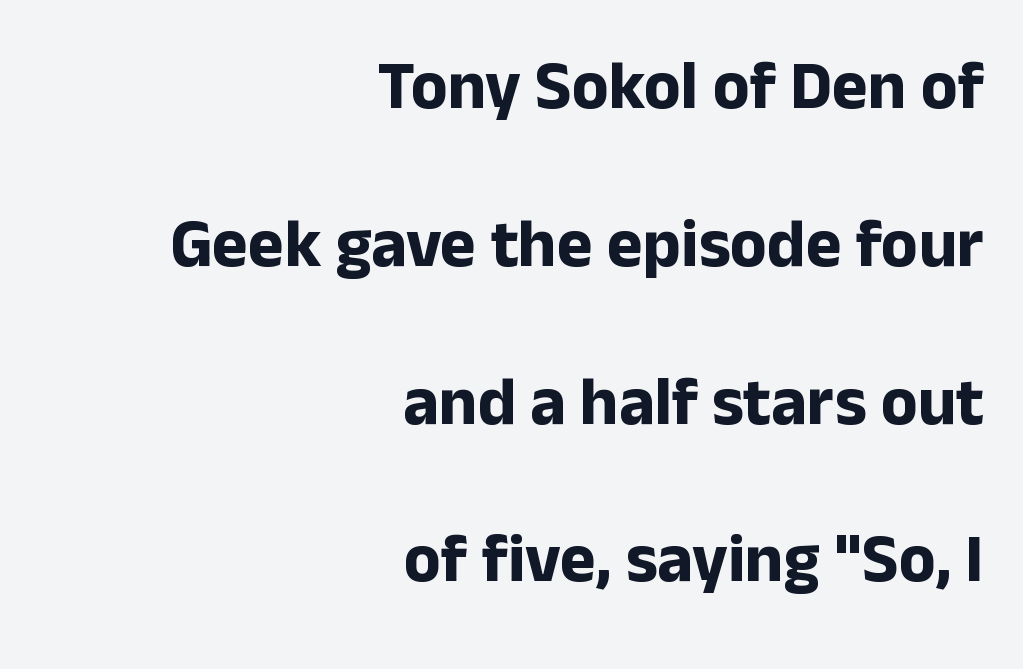
Q: Is the text bold? A: Yes.
Q: Is the text italic (slanted)? A: No, it is upright.
Q: Is the typeface a serif or a sans-serif typeface? A: Sans-serif.
Q: Is the text underlined? A: No.
Q: How is the paragraph aligned? A: Right-aligned.
Q: Is the spacing between letters normal or unusually wide? A: Normal.
Q: Is the spacing between lines tight, normal or loose? A: Loose.
Q: Width (condensed, normal, or wide)? A: Normal.
Q: Stroke contrast? A: Low.
Q: x-height? A: Medium.
Q: Monospaced? A: No.
